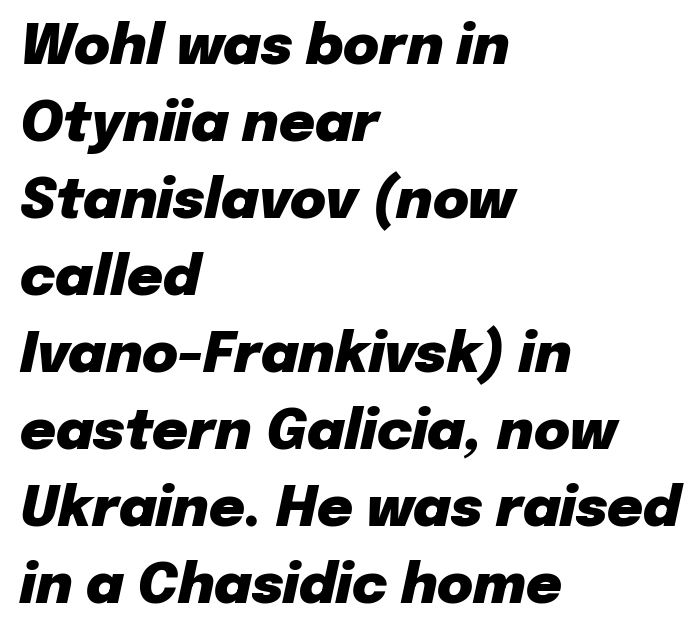
The image shows 55 px heavy type, italic (leaning right); set left-aligned, normal line spacing (1.4x), normal letter spacing, not underlined; low stroke contrast and a medium x-height.
